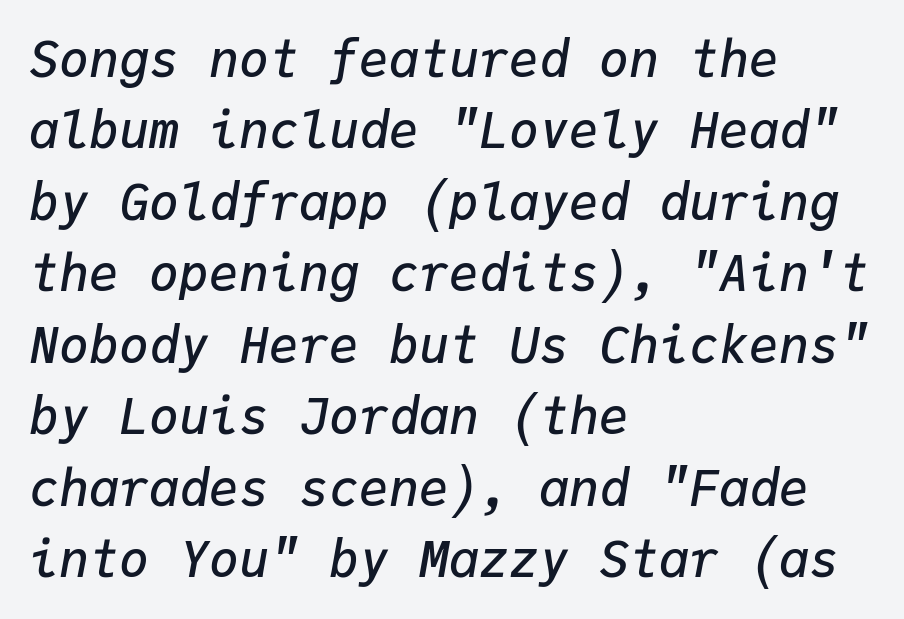
Q: Is the text bold? A: Semi-bold.
Q: Is the text italic (slanted)? A: Yes, it leans right by about 9 degrees.
Q: Is the text underlined? A: No.
Q: How is the paragraph aligned? A: Left-aligned.
Q: Is the spacing between letters normal or unusually wide? A: Normal.
Q: Is the spacing between lines tight, normal or loose? A: Normal.
Q: Width (condensed, normal, or wide)? A: Normal.
Q: Stroke contrast? A: Low.
Q: x-height? A: Medium.
Q: Monospaced? A: Yes.
